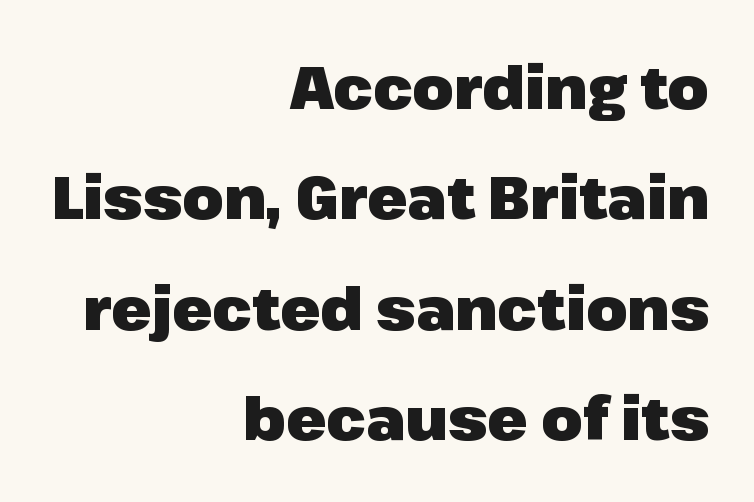
{"serif": "no", "italic": "no", "bold": "yes", "weight": "heavy", "width": "normal", "stroke_contrast": "low", "x_height": "medium", "monospaced": "no", "underline": "no", "align": "right", "line_spacing_ratio": 1.87, "letter_spacing": "normal", "letter_spacing_em": 0.0, "glyph_px": 59}
